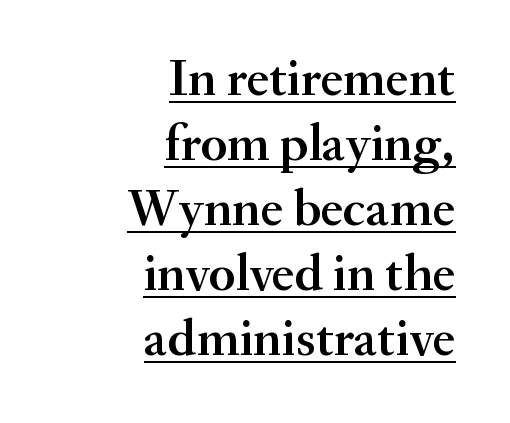
Q: Is the text bold? A: Semi-bold.
Q: Is the text italic (slanted)? A: No, it is upright.
Q: Is the typeface a serif or a sans-serif typeface? A: Serif.
Q: Is the text underlined? A: Yes.
Q: How is the paragraph aligned? A: Right-aligned.
Q: Is the spacing between letters normal or unusually wide? A: Normal.
Q: Is the spacing between lines tight, normal or loose? A: Normal.
Q: Width (condensed, normal, or wide)? A: Normal.
Q: Stroke contrast? A: Medium.
Q: x-height? A: Small.
Q: Monospaced? A: No.
